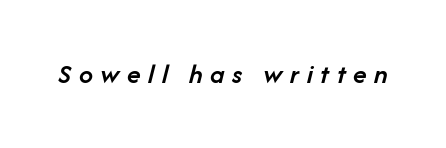
Q: Is the text bold? A: Semi-bold.
Q: Is the text italic (slanted)? A: Yes, it leans right by about 14 degrees.
Q: Is the text underlined? A: No.
Q: Is the spacing between letters normal or unusually wide? A: Unusually wide.
Q: Width (condensed, normal, or wide)? A: Normal.
Q: Stroke contrast? A: Low.
Q: x-height? A: Medium.
Q: Monospaced? A: No.
